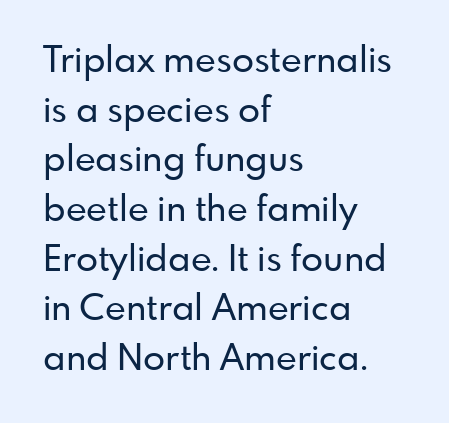
{"serif": "no", "italic": "no", "width": "normal", "stroke_contrast": "low", "x_height": "small", "monospaced": "no", "underline": "no", "align": "left", "line_spacing": "normal", "line_spacing_ratio": 1.38, "letter_spacing": "normal", "letter_spacing_em": 0.0, "glyph_px": 36}
